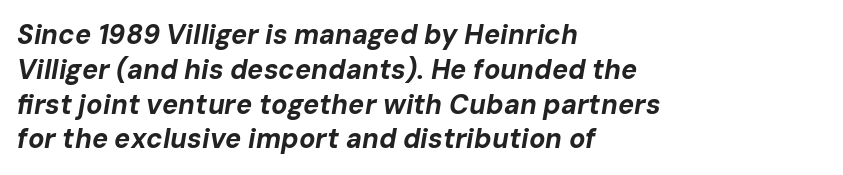
Q: Is the text bold? A: Yes.
Q: Is the text italic (slanted)? A: Yes, it leans right by about 10 degrees.
Q: Is the text underlined? A: No.
Q: How is the paragraph aligned? A: Left-aligned.
Q: Is the spacing between letters normal or unusually wide? A: Normal.
Q: Is the spacing between lines tight, normal or loose? A: Normal.
